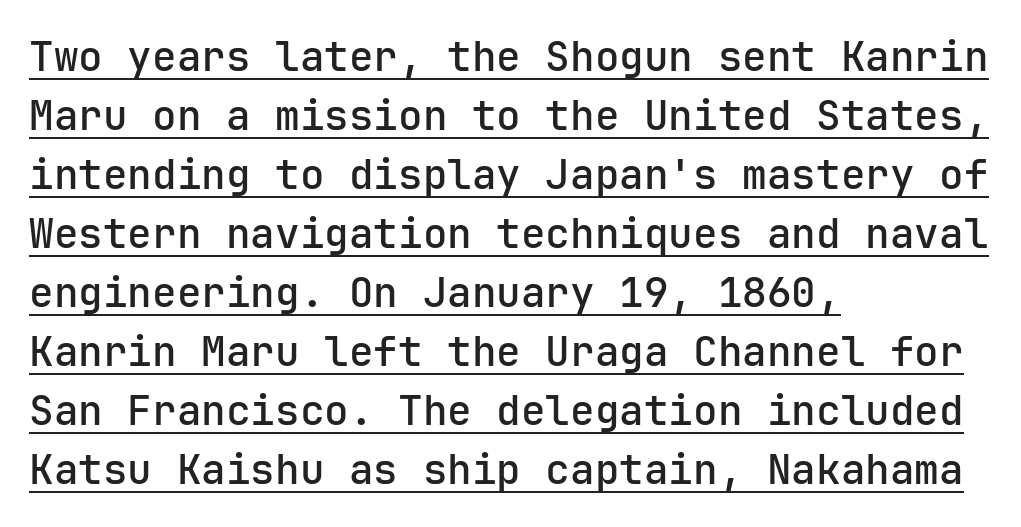
{"serif": "no", "italic": "no", "width": "normal", "stroke_contrast": "low", "x_height": "medium", "monospaced": "yes", "underline": "yes", "align": "left", "line_spacing": "normal", "line_spacing_ratio": 1.44, "letter_spacing": "normal", "letter_spacing_em": 0.0, "glyph_px": 41}
